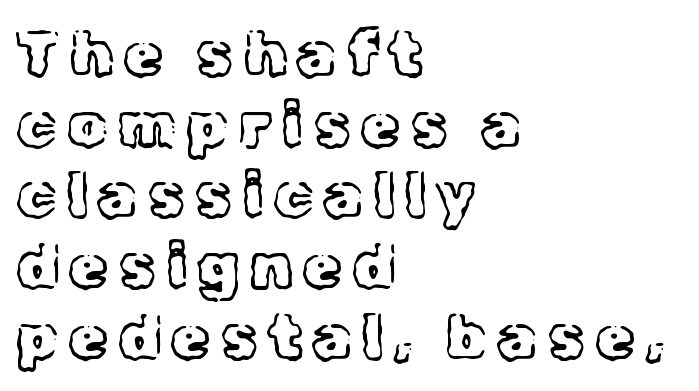
Q: Is the text bold? A: No.
Q: Is the text italic (slanted)? A: No, it is upright.
Q: Is the typeface a serif or a sans-serif typeface? A: Serif.
Q: Is the text underlined? A: No.
Q: How is the paragraph aligned? A: Left-aligned.
Q: Is the spacing between lines tight, normal or loose? A: Tight.
Q: Width (condensed, normal, or wide)? A: Normal.
Q: x-height? A: Medium.
Q: Monospaced? A: No.
